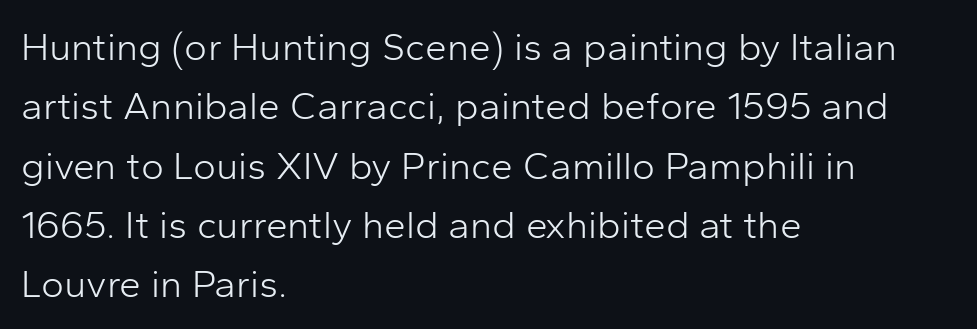
Q: Is the text bold? A: No.
Q: Is the text italic (slanted)? A: No, it is upright.
Q: Is the typeface a serif or a sans-serif typeface? A: Sans-serif.
Q: Is the text underlined? A: No.
Q: How is the paragraph aligned? A: Left-aligned.
Q: Is the spacing between letters normal or unusually wide? A: Normal.
Q: Is the spacing between lines tight, normal or loose? A: Normal.
Q: Width (condensed, normal, or wide)? A: Normal.
Q: Stroke contrast? A: Low.
Q: x-height? A: Medium.
Q: Monospaced? A: No.
